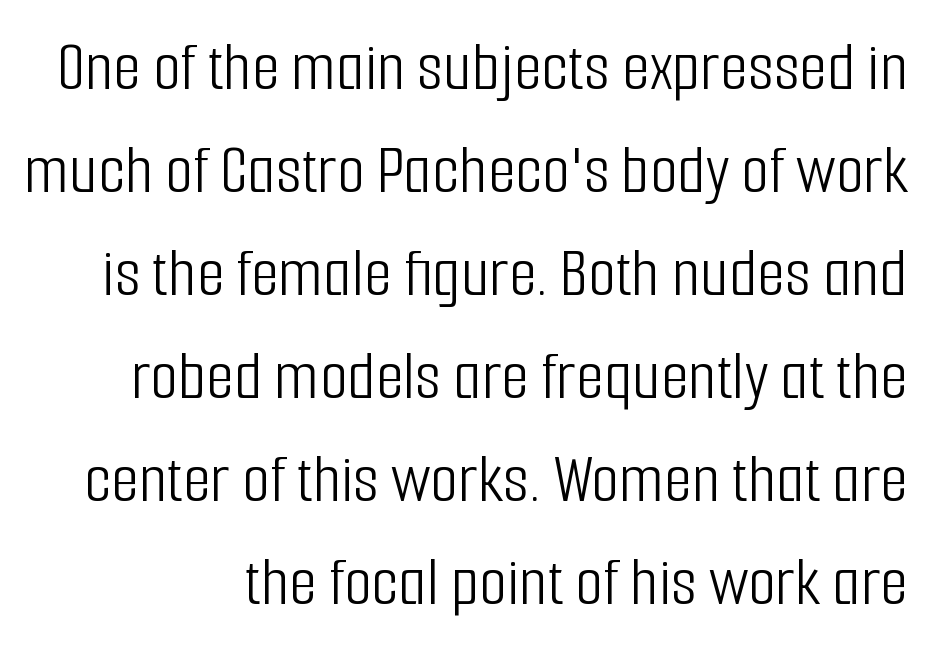
{"serif": "no", "italic": "no", "bold": "no", "weight": "light", "width": "condensed", "stroke_contrast": "low", "x_height": "medium", "monospaced": "no", "underline": "no", "line_spacing": "normal", "line_spacing_ratio": 1.43, "letter_spacing": "normal", "letter_spacing_em": 0.0, "glyph_px": 72}
